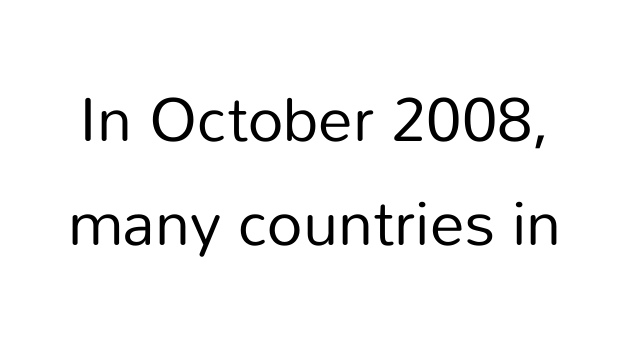
Q: Is the text bold? A: No.
Q: Is the text italic (slanted)? A: No, it is upright.
Q: Is the typeface a serif or a sans-serif typeface? A: Sans-serif.
Q: Is the text underlined? A: No.
Q: Is the spacing between letters normal or unusually wide? A: Normal.
Q: Is the spacing between lines tight, normal or loose? A: Normal.
Q: Width (condensed, normal, or wide)? A: Normal.
Q: Stroke contrast? A: Low.
Q: x-height? A: Medium.
Q: Monospaced? A: No.
